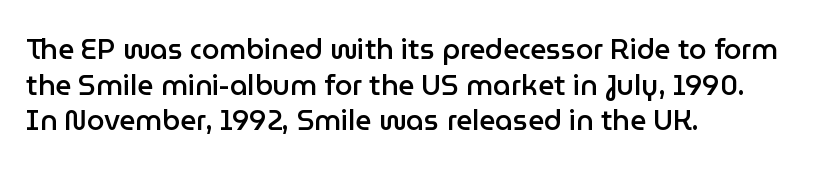
Q: Is the text bold? A: Semi-bold.
Q: Is the text italic (slanted)? A: No, it is upright.
Q: Is the typeface a serif or a sans-serif typeface? A: Sans-serif.
Q: Is the text underlined? A: No.
Q: How is the paragraph aligned? A: Left-aligned.
Q: Is the spacing between letters normal or unusually wide? A: Normal.
Q: Is the spacing between lines tight, normal or loose? A: Normal.
Q: Width (condensed, normal, or wide)? A: Normal.
Q: Stroke contrast? A: Low.
Q: x-height? A: Medium.
Q: Monospaced? A: No.
